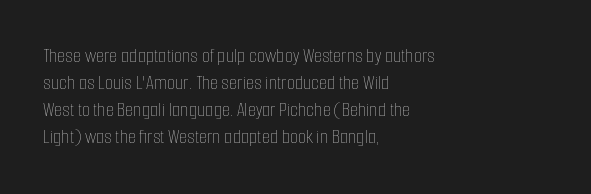
The passage shown is not underscored anywhere. Summary of vertical rhythm: regular, with standard interline spacing. The rag falls on the right side of this text block. Notice how the stems are strictly vertical — no italics here. Vertical stems look standard width or narrower in stroke.
